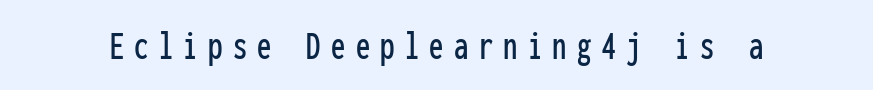
{"serif": "no", "italic": "no", "width": "condensed", "stroke_contrast": "low", "x_height": "medium", "monospaced": "yes", "underline": "no", "letter_spacing": "wide", "letter_spacing_em": 0.25, "glyph_px": 41}
